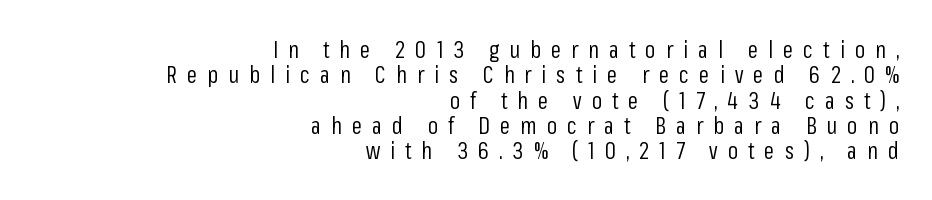
{"italic": "no", "bold": "no", "underline": "no", "align": "right", "line_spacing": "tight", "line_spacing_ratio": 1.1, "letter_spacing": "wide", "letter_spacing_em": 0.44, "glyph_px": 23}
